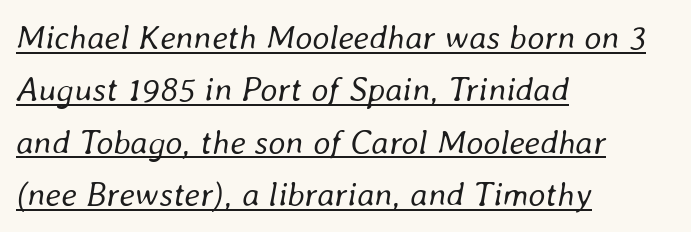
{"italic": "yes", "lean": "right", "slant_degrees": 8, "bold": "no", "weight": "regular", "width": "normal", "stroke_contrast": "low", "x_height": "medium", "monospaced": "no", "underline": "yes", "align": "left", "line_spacing": "normal", "line_spacing_ratio": 1.54, "letter_spacing": "normal", "letter_spacing_em": 0.0, "glyph_px": 34}
